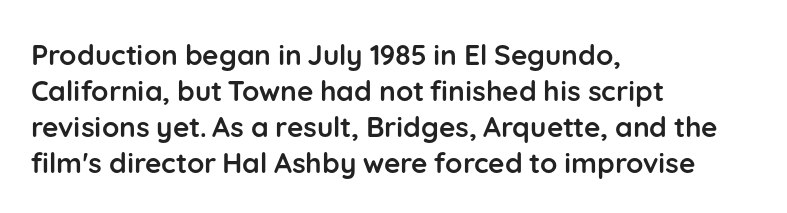
Q: Is the text bold? A: Yes.
Q: Is the text italic (slanted)? A: No, it is upright.
Q: Is the typeface a serif or a sans-serif typeface? A: Sans-serif.
Q: Is the text underlined? A: No.
Q: How is the paragraph aligned? A: Left-aligned.
Q: Is the spacing between letters normal or unusually wide? A: Normal.
Q: Is the spacing between lines tight, normal or loose? A: Normal.
Q: Width (condensed, normal, or wide)? A: Normal.
Q: Stroke contrast? A: Low.
Q: x-height? A: Medium.
Q: Monospaced? A: No.
